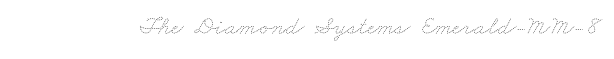
Q: Is the text bold? A: No.
Q: Is the text underlined? A: No.
Q: Is the spacing between letters normal or unusually wide? A: Normal.
